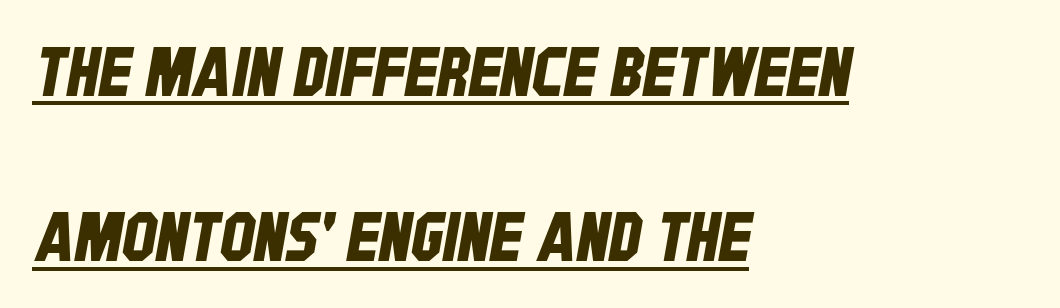
{"serif": "no", "width": "condensed", "stroke_contrast": "low", "x_height": "large", "monospaced": "no", "underline": "yes", "align": "left", "line_spacing": "loose", "line_spacing_ratio": 2.43, "letter_spacing": "normal", "letter_spacing_em": 0.0, "glyph_px": 68}
